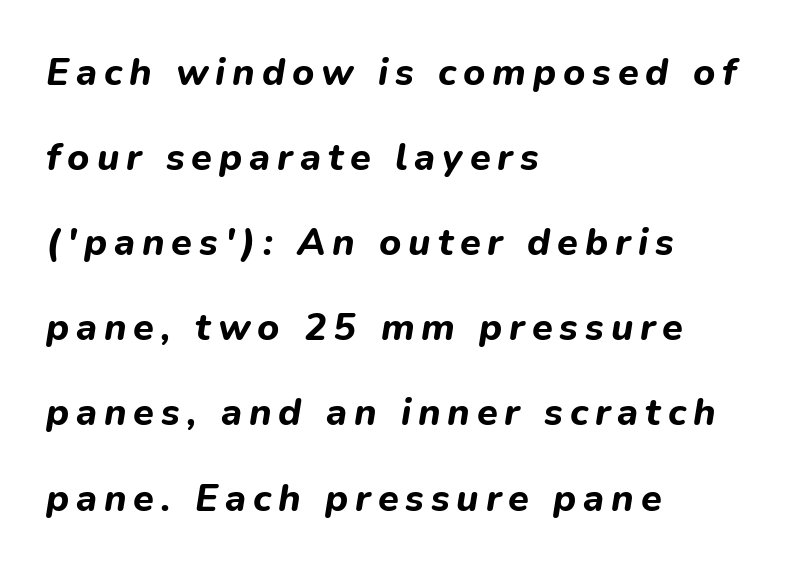
{"italic": "yes", "lean": "right", "slant_degrees": 9, "bold": "yes", "weight": "bold", "width": "normal", "stroke_contrast": "low", "x_height": "medium", "monospaced": "no", "underline": "no", "align": "left", "line_spacing": "loose", "line_spacing_ratio": 2.24, "glyph_px": 38}
